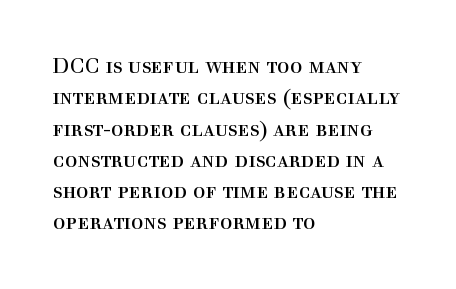
The image shows 21 px text type, upright; set left-aligned, normal line spacing (1.49x), normal letter spacing, not underlined.
